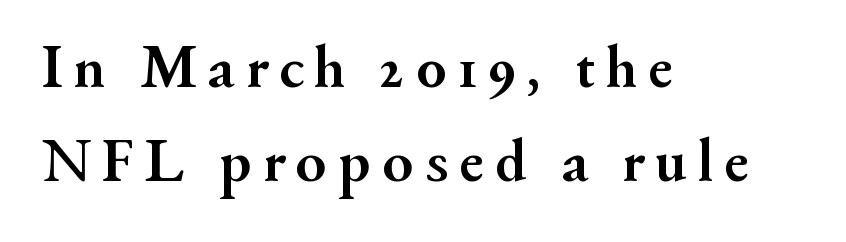
Q: Is the text bold? A: Yes.
Q: Is the text italic (slanted)? A: No, it is upright.
Q: Is the typeface a serif or a sans-serif typeface? A: Serif.
Q: Is the text underlined? A: No.
Q: How is the paragraph aligned? A: Left-aligned.
Q: Is the spacing between lines tight, normal or loose? A: Normal.
Q: Width (condensed, normal, or wide)? A: Normal.
Q: Stroke contrast? A: Medium.
Q: x-height? A: Small.
Q: Monospaced? A: No.
